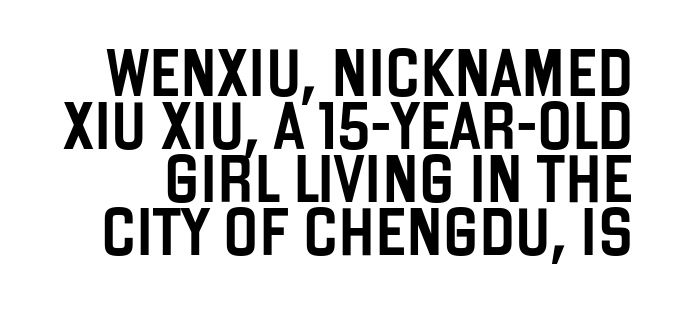
The image shows 47 px condensed sans-serif type, upright; set tight line spacing (1.13x), normal letter spacing, not underlined; low stroke contrast and a large x-height.
